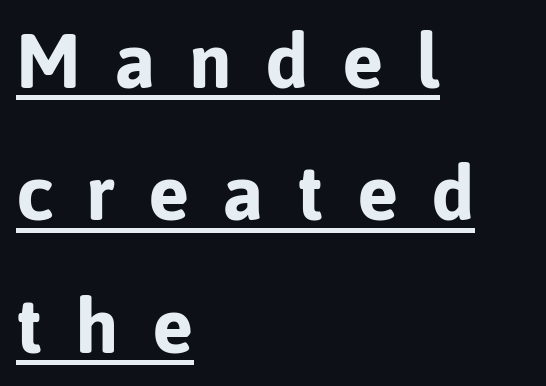
{"serif": "no", "italic": "no", "bold": "yes", "weight": "bold", "width": "normal", "stroke_contrast": "low", "x_height": "medium", "monospaced": "no", "underline": "yes", "align": "left", "line_spacing_ratio": 1.72, "letter_spacing": "wide", "letter_spacing_em": 0.43, "glyph_px": 77}
